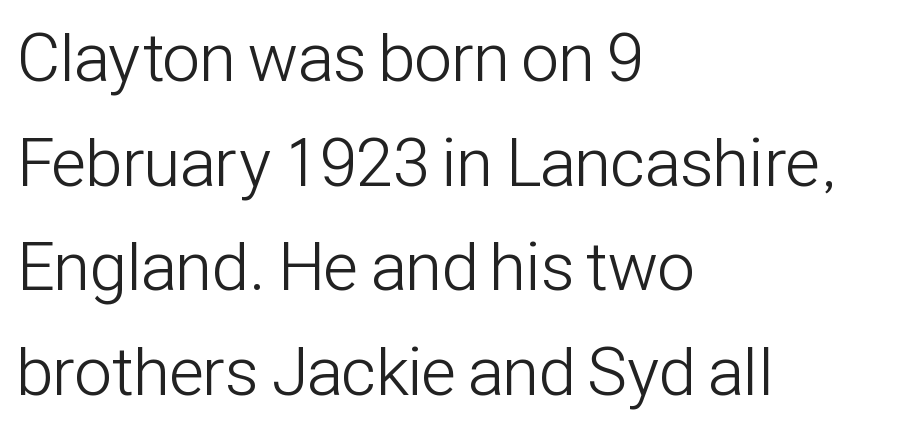
Nothing heavy about these letters — not bold at all. Serifs: no, the terminals of the letterforms are clean. The letters advance in unequal steps, a hallmark of proportional type. The horizontal fit of the characters is conventional and even. Reading down the block, your eye returns to a fixed left position each line. Ascenders rise straight up at ninety degrees.
